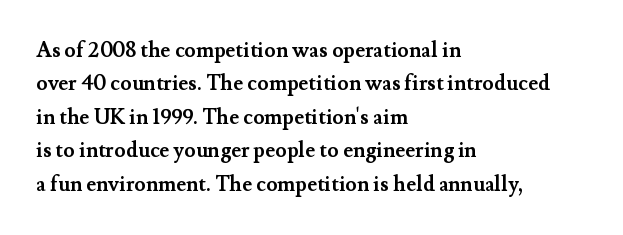
{"italic": "no", "bold": "yes", "underline": "no", "align": "left", "line_spacing": "normal", "line_spacing_ratio": 1.59, "letter_spacing": "normal", "letter_spacing_em": 0.0, "glyph_px": 21}
